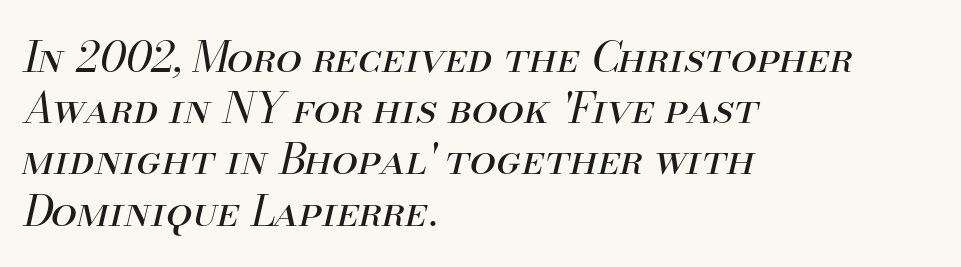
Q: Is the text bold? A: No.
Q: Is the text italic (slanted)? A: Yes, it leans right by about 13 degrees.
Q: Is the text underlined? A: No.
Q: How is the paragraph aligned? A: Left-aligned.
Q: Is the spacing between letters normal or unusually wide? A: Normal.
Q: Width (condensed, normal, or wide)? A: Normal.
Q: Stroke contrast? A: Medium.
Q: x-height? A: Small.
Q: Monospaced? A: No.
